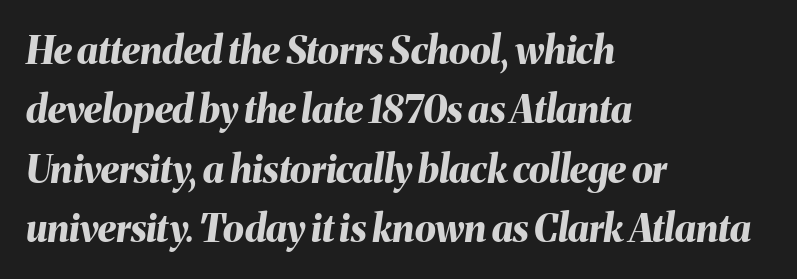
The image shows 38 px bold type, italic (leaning right); set left-aligned, normal line spacing (1.56x), normal letter spacing, not underlined; medium stroke contrast and a medium x-height.
